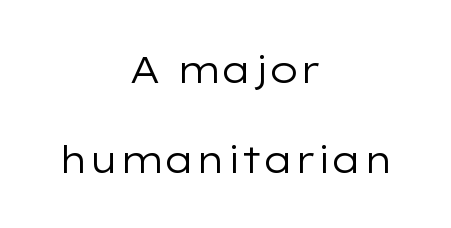
Q: Is the text bold? A: No.
Q: Is the text italic (slanted)? A: No, it is upright.
Q: Is the typeface a serif or a sans-serif typeface? A: Sans-serif.
Q: Is the text underlined? A: No.
Q: How is the paragraph aligned? A: Centered.
Q: Is the spacing between letters normal or unusually wide? A: Normal.
Q: Is the spacing between lines tight, normal or loose? A: Loose.
Q: Width (condensed, normal, or wide)? A: Wide.
Q: Stroke contrast? A: Low.
Q: x-height? A: Medium.
Q: Monospaced? A: No.
